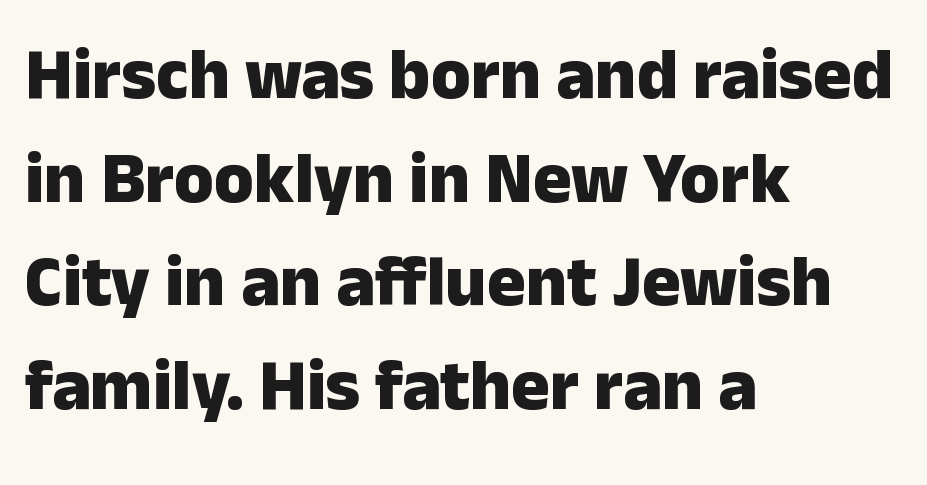
Q: Is the text bold? A: Yes.
Q: Is the text italic (slanted)? A: No, it is upright.
Q: Is the typeface a serif or a sans-serif typeface? A: Sans-serif.
Q: Is the text underlined? A: No.
Q: How is the paragraph aligned? A: Left-aligned.
Q: Is the spacing between letters normal or unusually wide? A: Normal.
Q: Is the spacing between lines tight, normal or loose? A: Normal.
Q: Width (condensed, normal, or wide)? A: Normal.
Q: Stroke contrast? A: Low.
Q: x-height? A: Medium.
Q: Monospaced? A: No.
